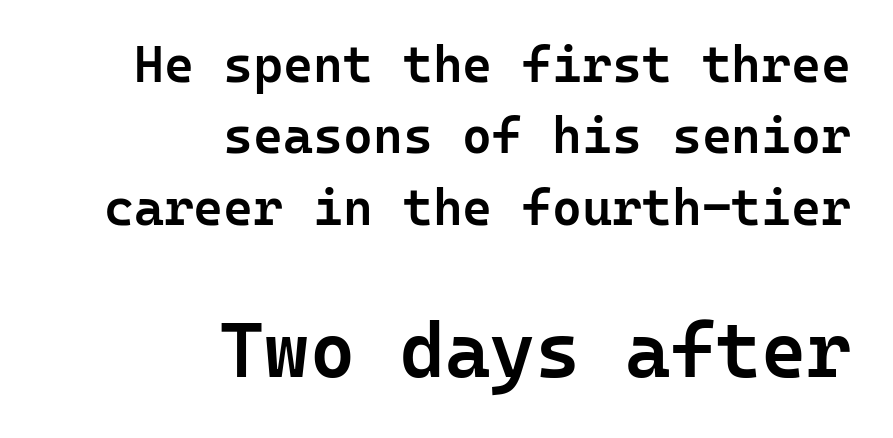
Q: Is the text bold? A: Semi-bold.
Q: Is the text italic (slanted)? A: No, it is upright.
Q: Is the typeface a serif or a sans-serif typeface? A: Sans-serif.
Q: Is the text underlined? A: No.
Q: How is the paragraph aligned? A: Right-aligned.
Q: Is the spacing between letters normal or unusually wide? A: Normal.
Q: Is the spacing between lines tight, normal or loose? A: Normal.
Q: Which block of text is set in a larger size, the first (top) or the second (bottom)? A: The second (bottom) one.
Q: Width (condensed, normal, or wide)? A: Normal.
Q: Stroke contrast? A: Low.
Q: x-height? A: Medium.
Q: Monospaced? A: Yes.
